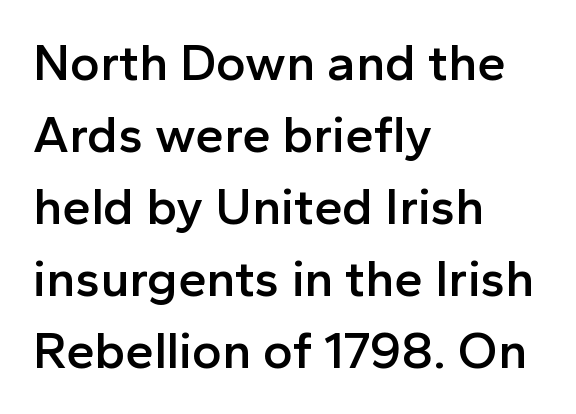
The image shows 51 px semibold sans-serif type, upright; set left-aligned, normal line spacing (1.41x), normal letter spacing, not underlined; a medium x-height.
